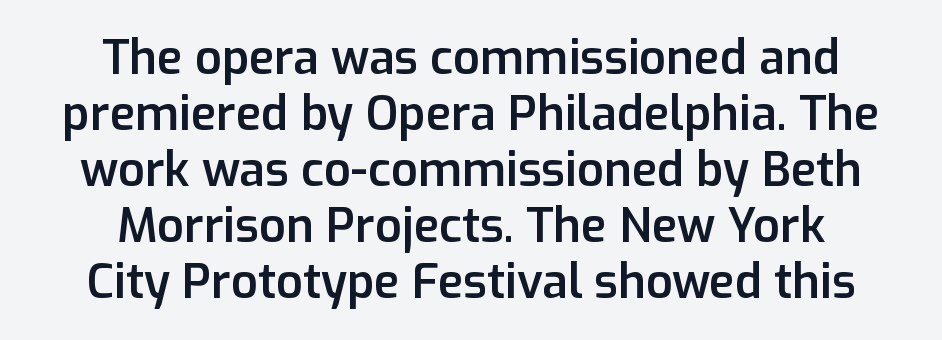
The image shows 47 px semibold sans-serif type, upright; set centered, line spacing 1.19x, normal letter spacing, not underlined; low stroke contrast and a medium x-height.
